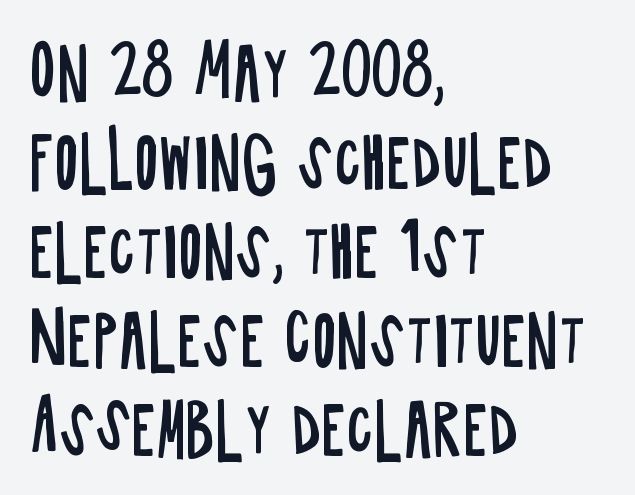
The image shows 66 px regular-weight, condensed sans-serif type, upright; set left-aligned, normal line spacing (1.35x), normal letter spacing, not underlined; low stroke contrast and a large x-height.
